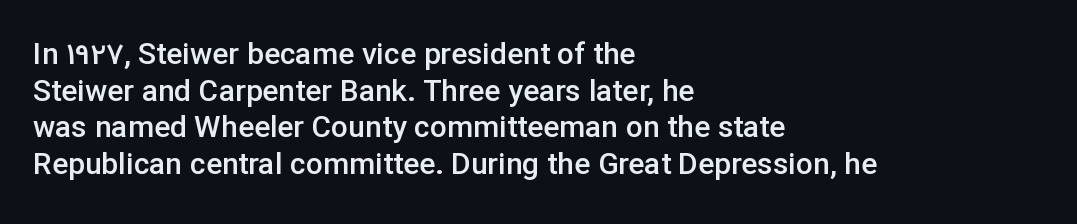
{"serif": "no", "italic": "no", "bold": "semi", "weight": "semibold", "width": "normal", "stroke_contrast": "low", "x_height": "medium", "monospaced": "no", "underline": "no", "align": "left", "line_spacing_ratio": 1.22, "letter_spacing": "normal", "letter_spacing_em": 0.0, "glyph_px": 30}
